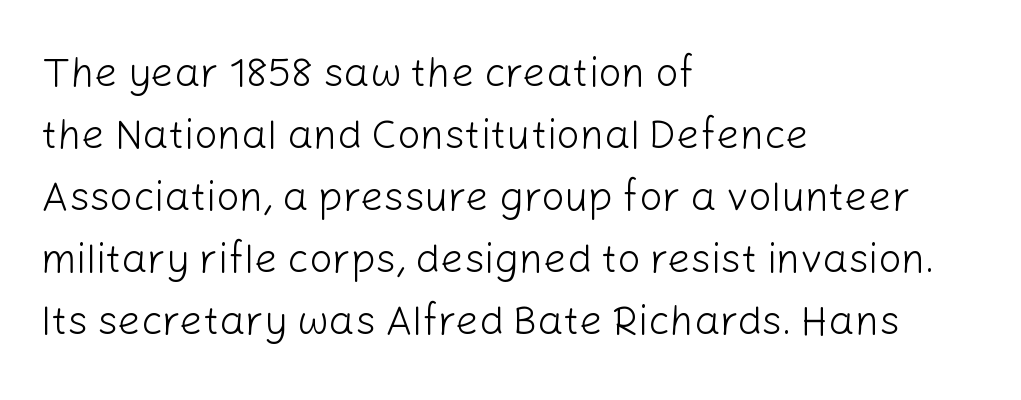
{"serif": "no", "italic": "no", "bold": "no", "weight": "light", "width": "normal", "stroke_contrast": "low", "x_height": "medium", "monospaced": "no", "underline": "no", "align": "left", "line_spacing": "normal", "line_spacing_ratio": 1.51, "letter_spacing": "normal", "letter_spacing_em": 0.0, "glyph_px": 41}
